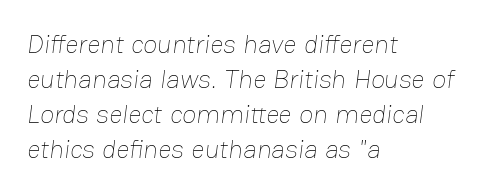
{"bold": "no", "underline": "no", "align": "left", "line_spacing": "normal", "line_spacing_ratio": 1.35, "letter_spacing": "normal", "letter_spacing_em": 0.0, "glyph_px": 26}
